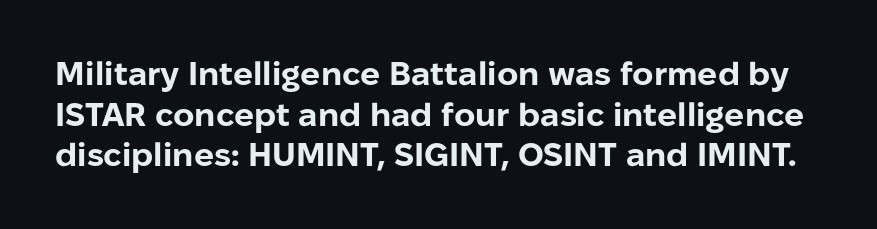
The image shows 33 px bold sans-serif type, upright; set line spacing 1.23x, normal letter spacing, not underlined; low stroke contrast and a medium x-height.
